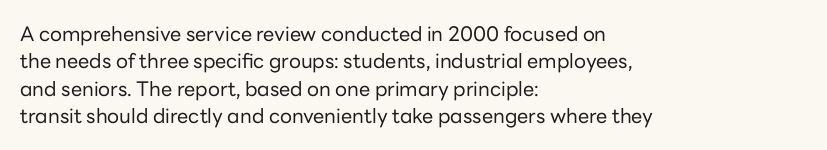
Caption: standard tracking, unaltered. Alignment: flush left. Line spacing here is normal. Weight: not bold — regular or lighter.
